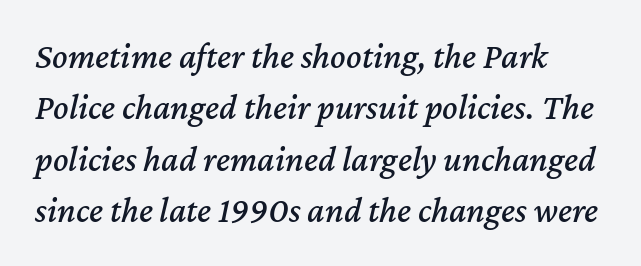
Q: Is the text italic (slanted)? A: Yes, it leans right by about 12 degrees.
Q: Is the text underlined? A: No.
Q: How is the paragraph aligned? A: Left-aligned.
Q: Is the spacing between letters normal or unusually wide? A: Normal.
Q: Is the spacing between lines tight, normal or loose? A: Normal.
Q: Width (condensed, normal, or wide)? A: Normal.
Q: Stroke contrast? A: Medium.
Q: x-height? A: Medium.
Q: Monospaced? A: No.
